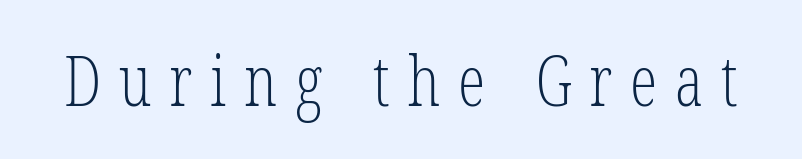
{"serif": "yes", "italic": "no", "bold": "no", "weight": "light", "width": "condensed", "stroke_contrast": "low", "x_height": "medium", "monospaced": "no", "underline": "no", "letter_spacing": "wide", "letter_spacing_em": 0.26, "glyph_px": 69}
